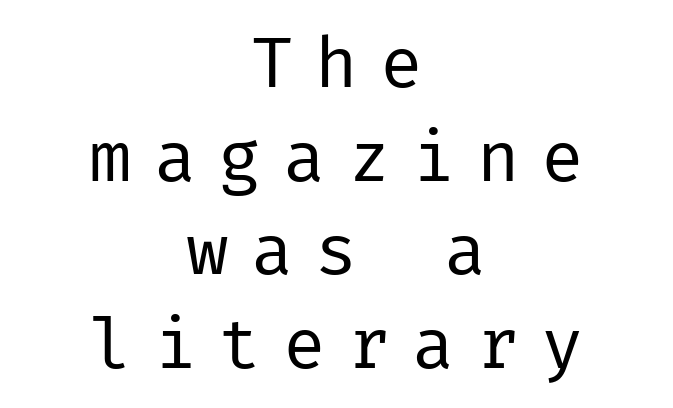
{"serif": "no", "italic": "no", "bold": "no", "weight": "regular", "width": "normal", "stroke_contrast": "low", "x_height": "medium", "underline": "no", "align": "center", "line_spacing": "normal", "line_spacing_ratio": 1.32, "letter_spacing": "wide", "letter_spacing_em": 0.31, "glyph_px": 71}
